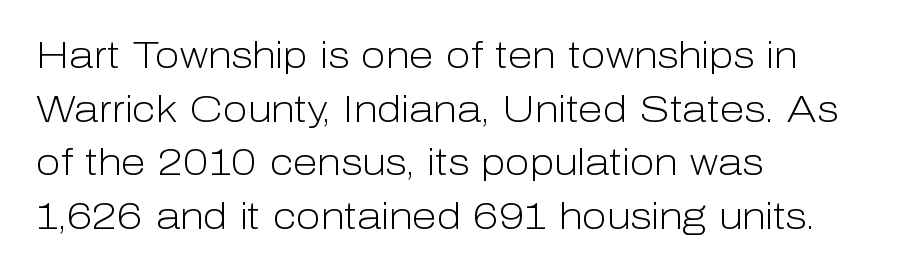
Stroke thickness stays within the range of a standard reading face or lighter. The letters sit at their default tracking, neither squeezed nor spread. The paragraph has a hard left edge and a soft right edge. The type family on display is of the sans-serif kind.
